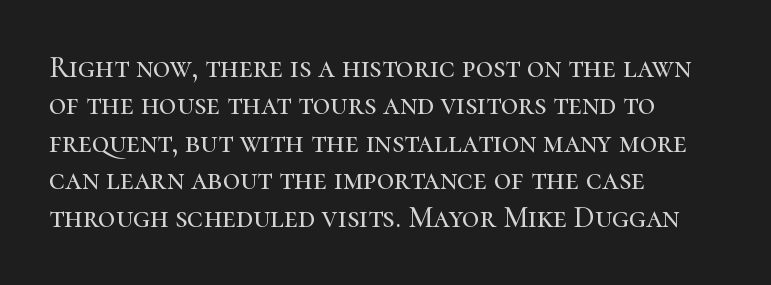
The image shows 30 px serif type, upright; set left-aligned, normal line spacing (1.25x), normal letter spacing, not underlined; high stroke contrast and a medium x-height.
